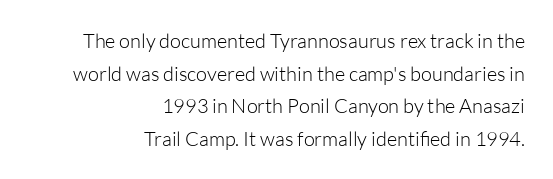
This is roman type, the default non-slanted kind. How would I describe the line gaps? Plain and ordinary. Descenders are the only things crossing below the line. No extra ink here — the face is not bold. Words appear dense and cohesive because spacing is normal. Which margin do the lines hug? The right one — the left edge is uneven.
